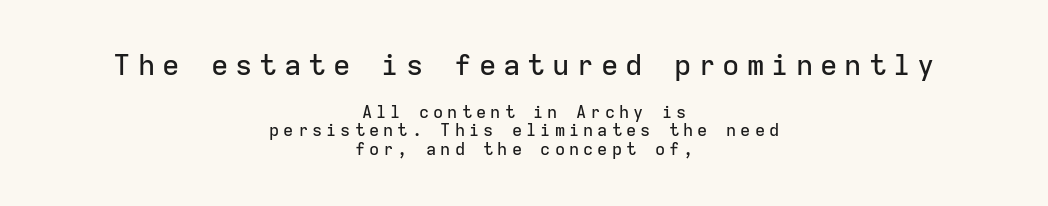
Q: Is the text italic (slanted)? A: No, it is upright.
Q: Is the typeface a serif or a sans-serif typeface? A: Sans-serif.
Q: Is the text underlined? A: No.
Q: How is the paragraph aligned? A: Centered.
Q: Is the spacing between letters normal or unusually wide? A: Unusually wide.
Q: Is the spacing between lines tight, normal or loose? A: Tight.
Q: Which block of text is set in a larger size, the first (top) or the second (bottom)? A: The first (top) one.
Q: Width (condensed, normal, or wide)? A: Normal.
Q: Stroke contrast? A: Low.
Q: x-height? A: Medium.
Q: Monospaced? A: Yes.
